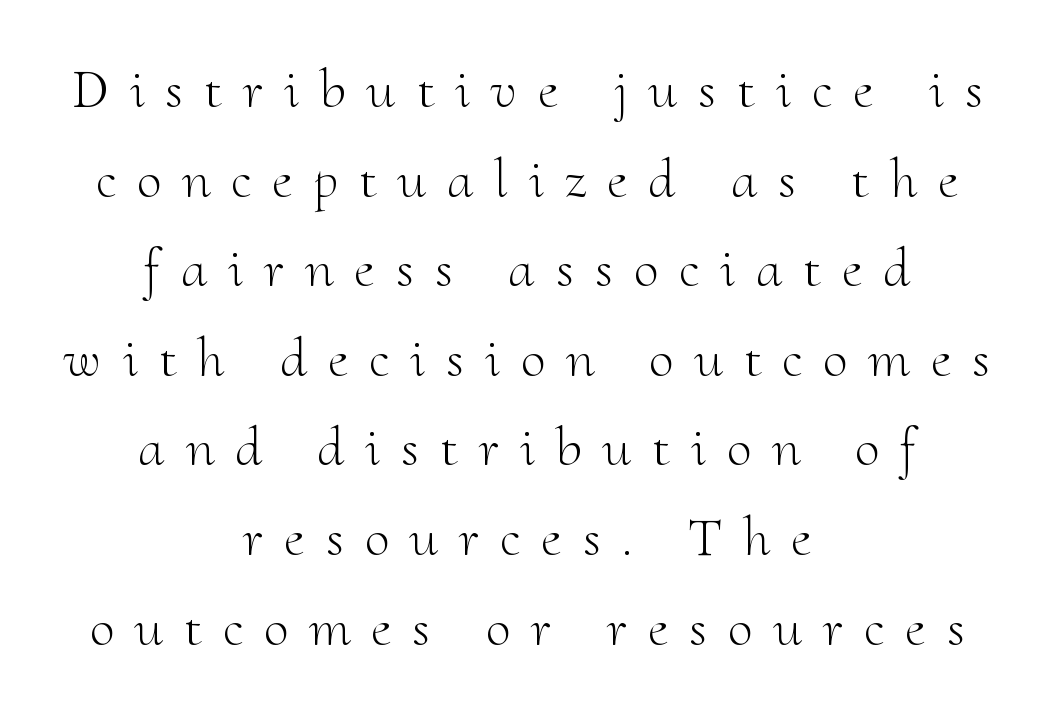
{"serif": "yes", "italic": "no", "bold": "no", "weight": "light", "width": "normal", "stroke_contrast": "medium", "x_height": "small", "monospaced": "no", "underline": "no", "align": "center", "line_spacing": "normal", "line_spacing_ratio": 1.6, "letter_spacing": "wide", "letter_spacing_em": 0.38, "glyph_px": 56}
